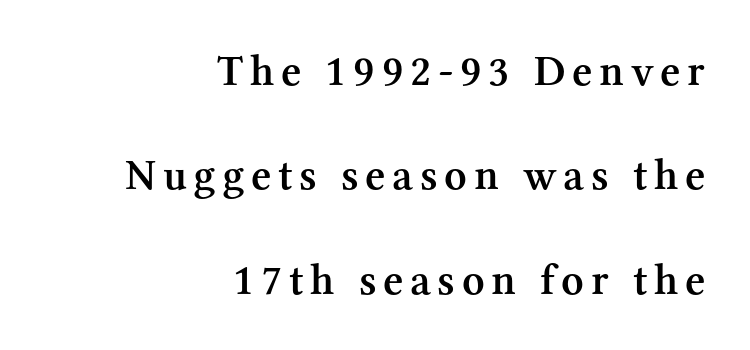
Q: Is the text bold? A: Semi-bold.
Q: Is the text italic (slanted)? A: No, it is upright.
Q: Is the typeface a serif or a sans-serif typeface? A: Serif.
Q: Is the text underlined? A: No.
Q: How is the paragraph aligned? A: Right-aligned.
Q: Is the spacing between lines tight, normal or loose? A: Loose.
Q: Width (condensed, normal, or wide)? A: Normal.
Q: Stroke contrast? A: Medium.
Q: x-height? A: Medium.
Q: Monospaced? A: No.
